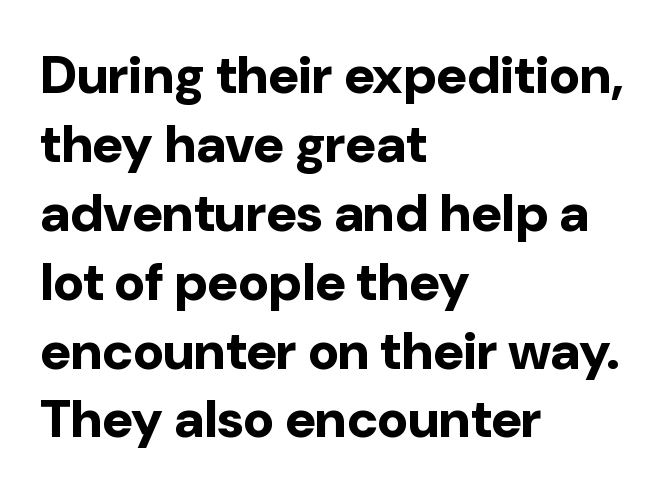
The image shows 53 px bold sans-serif type, upright; set left-aligned, normal line spacing (1.3x), normal letter spacing, not underlined; low stroke contrast and a medium x-height.
